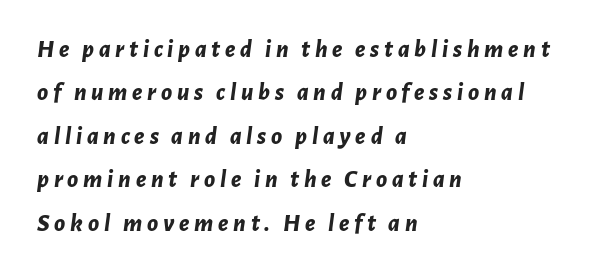
Q: Is the text bold? A: Yes.
Q: Is the text italic (slanted)? A: Yes, it leans right by about 7 degrees.
Q: Is the text underlined? A: No.
Q: How is the paragraph aligned? A: Left-aligned.
